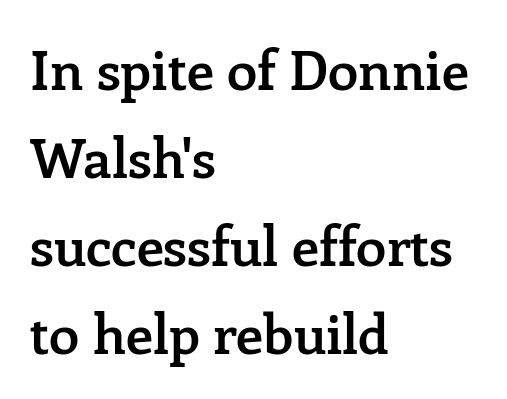
{"serif": "yes", "italic": "no", "bold": "semi", "weight": "semibold", "width": "normal", "stroke_contrast": "low", "x_height": "medium", "monospaced": "no", "underline": "no", "align": "left", "line_spacing": "normal", "line_spacing_ratio": 1.6, "letter_spacing": "normal", "letter_spacing_em": 0.0, "glyph_px": 55}
